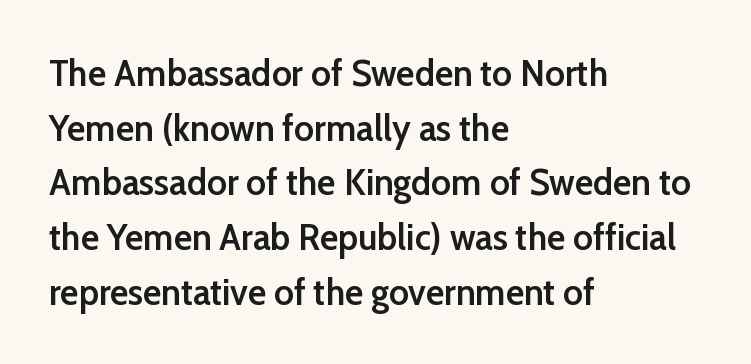
Nobody touched the tracking dial on this one. As a designer I'd log this as weight 600, semibold. Alignment: flush left. Style check: upright. Does the type have serifs? No, each stem ends abruptly.
